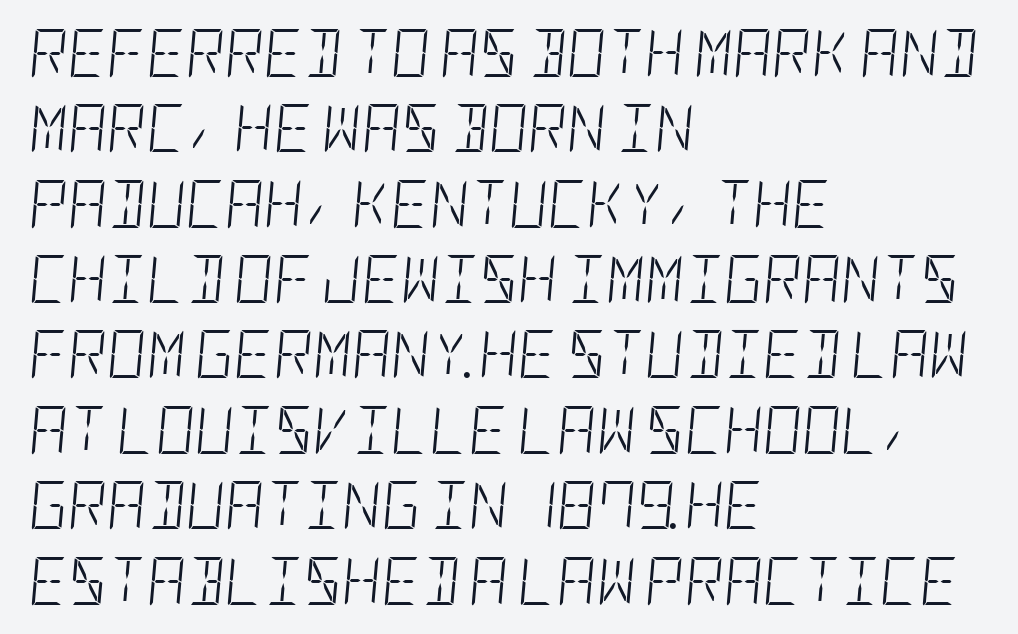
What stands out about the letter spacing? Nothing — it is the standard amount. Stem width sits at or under what a default text font uses. A normal amount of white space separates one row of letters from the next. Caption: multi-line text, flush left, ragged right. Letters rest on an invisible, unmarked baseline. Does the lettering tilt? It does — this is italic.
